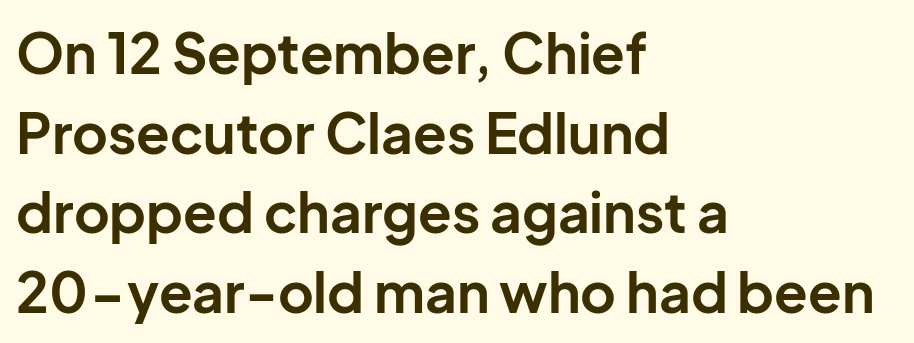
Q: Is the text bold? A: Yes.
Q: Is the text italic (slanted)? A: No, it is upright.
Q: Is the typeface a serif or a sans-serif typeface? A: Sans-serif.
Q: Is the text underlined? A: No.
Q: How is the paragraph aligned? A: Left-aligned.
Q: Is the spacing between letters normal or unusually wide? A: Normal.
Q: Is the spacing between lines tight, normal or loose? A: Normal.
Q: Width (condensed, normal, or wide)? A: Normal.
Q: Stroke contrast? A: Low.
Q: x-height? A: Medium.
Q: Monospaced? A: No.
